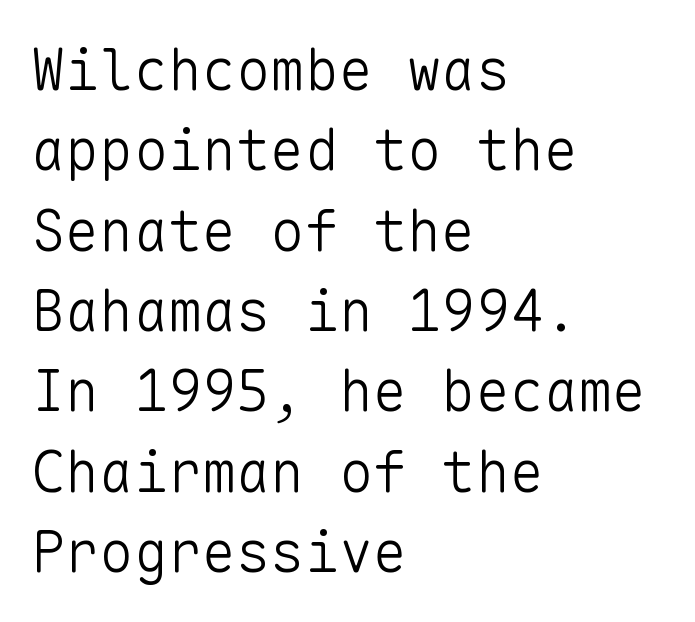
The image shows 57 px light sans-serif type, upright, monospaced; set left-aligned, normal line spacing (1.41x), normal letter spacing, not underlined; low stroke contrast and a medium x-height.
